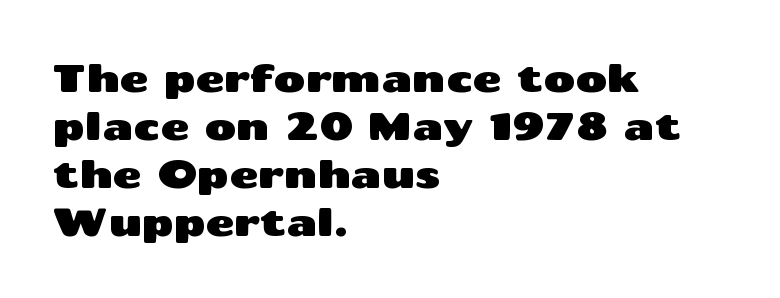
Q: Is the text italic (slanted)? A: No, it is upright.
Q: Is the typeface a serif or a sans-serif typeface? A: Sans-serif.
Q: Is the text underlined? A: No.
Q: How is the paragraph aligned? A: Left-aligned.
Q: Is the spacing between letters normal or unusually wide? A: Normal.
Q: Width (condensed, normal, or wide)? A: Wide.
Q: Stroke contrast? A: Medium.
Q: x-height? A: Medium.
Q: Monospaced? A: No.
